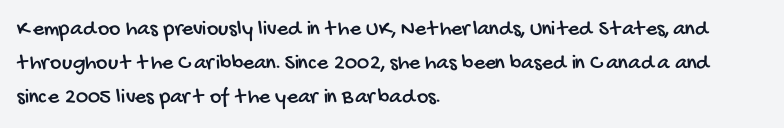
{"underline": "no", "align": "left", "line_spacing": "normal", "line_spacing_ratio": 1.54, "letter_spacing": "normal", "letter_spacing_em": 0.0, "glyph_px": 22}
